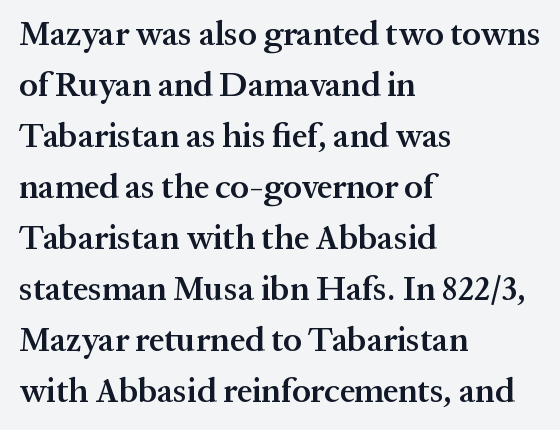
Q: Is the text bold? A: Semi-bold.
Q: Is the text italic (slanted)? A: No, it is upright.
Q: Is the typeface a serif or a sans-serif typeface? A: Serif.
Q: Is the text underlined? A: No.
Q: How is the paragraph aligned? A: Left-aligned.
Q: Is the spacing between letters normal or unusually wide? A: Normal.
Q: Is the spacing between lines tight, normal or loose? A: Normal.
Q: Width (condensed, normal, or wide)? A: Normal.
Q: Stroke contrast? A: Medium.
Q: x-height? A: Medium.
Q: Monospaced? A: No.
